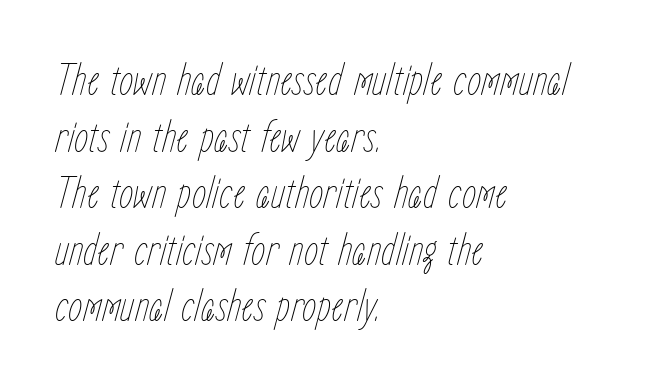
{"italic": "yes", "lean": "right", "slant_degrees": 15, "bold": "no", "weight": "thin", "width": "condensed", "stroke_contrast": "low", "x_height": "medium", "monospaced": "no", "underline": "no", "align": "left", "line_spacing_ratio": 1.23, "letter_spacing": "normal", "letter_spacing_em": 0.0, "glyph_px": 46}
